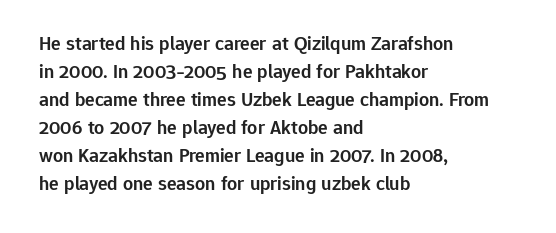
Q: Is the text bold? A: Semi-bold.
Q: Is the text italic (slanted)? A: No, it is upright.
Q: Is the text underlined? A: No.
Q: How is the paragraph aligned? A: Left-aligned.
Q: Is the spacing between letters normal or unusually wide? A: Normal.
Q: Is the spacing between lines tight, normal or loose? A: Normal.
